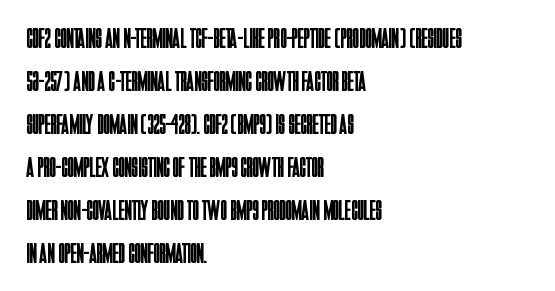
Horizontally, the lines are justified to the leading edge only. You can tell it's not italic because the verticals are truly vertical. Summary of vertical rhythm: regular, with standard interline spacing. A typesetter would call this proportional, since set widths differ per character.
